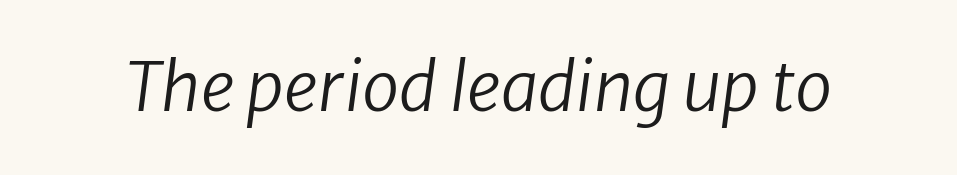
{"serif": "no", "bold": "no", "weight": "regular", "width": "normal", "stroke_contrast": "low", "x_height": "medium", "monospaced": "no", "underline": "no", "letter_spacing": "normal", "letter_spacing_em": 0.0, "glyph_px": 67}
